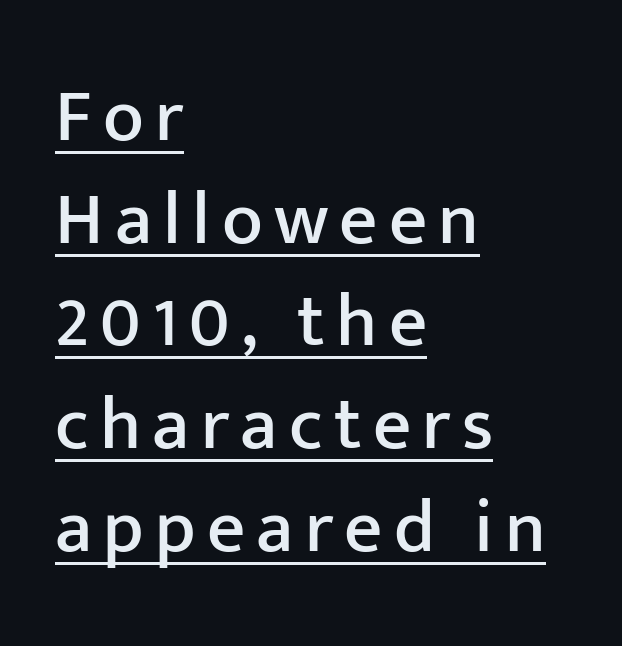
Posture: straight, roman, zero tilt. Summary of vertical rhythm: regular, with standard interline spacing. Each letter keeps its own natural width here, so spacing adapts to shape. The characters display no serif detailing; their extremities are plain. Caption: multi-line text, flush left, ragged right. Underline: present.
